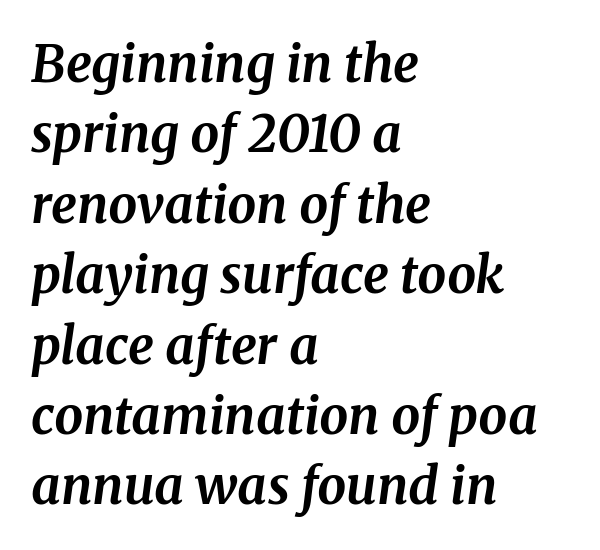
Students, this is bold: see how much ink each stroke carries. Successive baselines arrive at the customary interval. Classification — serif. Type without underlining. If you drew a ruler down the left edge, every line would touch it.
